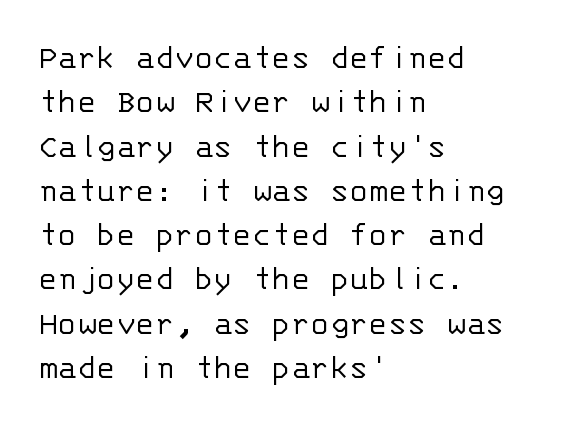
The image shows 36 px light sans-serif type, upright, monospaced; set left-aligned, line spacing 1.23x, normal letter spacing, not underlined; low stroke contrast and a large x-height.
